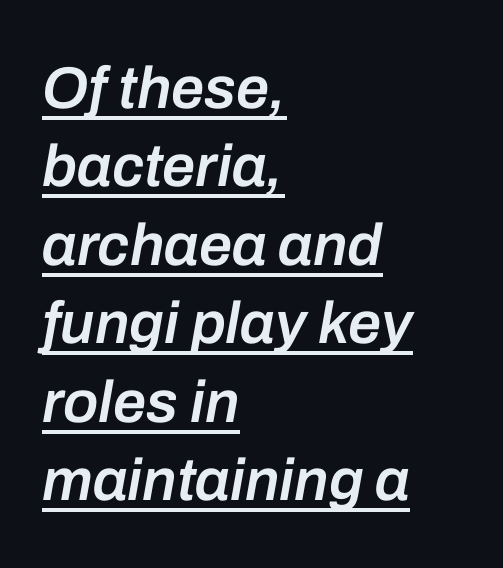
The image shows 59 px semibold type, italic (leaning right); set left-aligned, normal line spacing (1.33x), normal letter spacing, underlined; low stroke contrast and a medium x-height.
